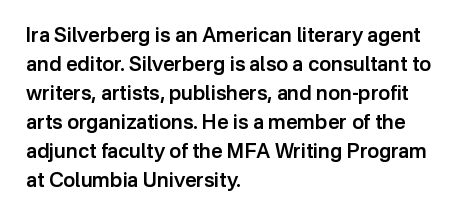
Q: Is the text bold? A: Semi-bold.
Q: Is the text italic (slanted)? A: No, it is upright.
Q: Is the text underlined? A: No.
Q: How is the paragraph aligned? A: Left-aligned.
Q: Is the spacing between letters normal or unusually wide? A: Normal.
Q: Is the spacing between lines tight, normal or loose? A: Normal.
